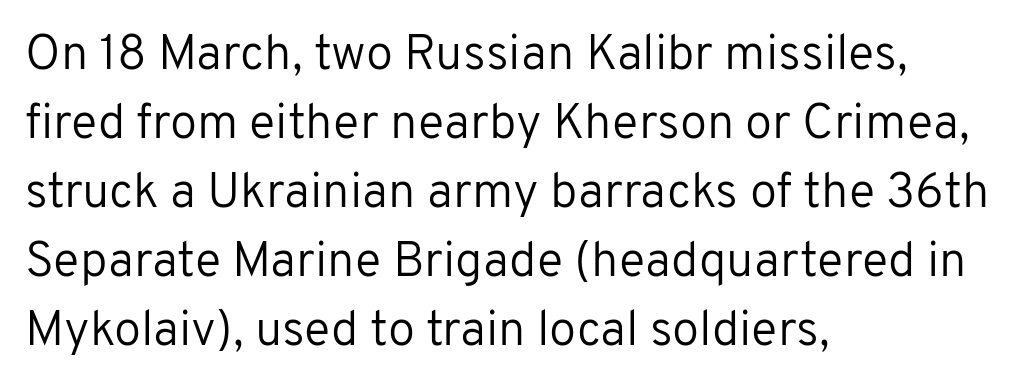
{"serif": "no", "italic": "no", "bold": "no", "weight": "regular", "width": "normal", "stroke_contrast": "low", "x_height": "medium", "monospaced": "no", "underline": "no", "align": "left", "line_spacing": "normal", "line_spacing_ratio": 1.41, "letter_spacing": "normal", "letter_spacing_em": 0.0, "glyph_px": 49}
